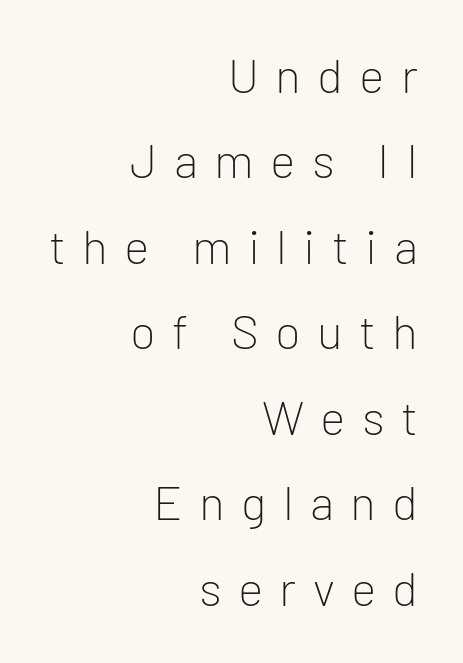
The image shows 48 px light sans-serif type, upright; set right-aligned, line spacing 1.78x, unusually wide letter spacing (+0.34 em), not underlined; low stroke contrast and a medium x-height.
